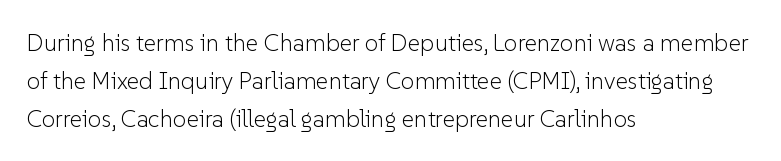
The image shows 24 px text type, upright; set left-aligned, normal line spacing (1.58x), normal letter spacing, not underlined.
